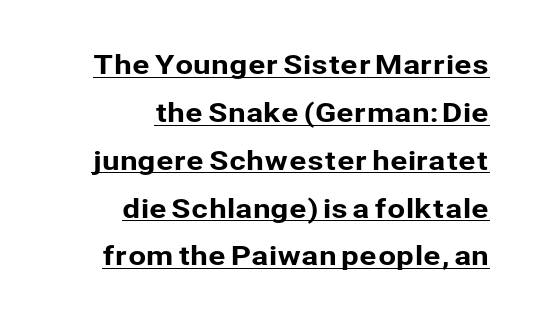
These characters rest on top of a visible drawn line. The text block is weighted toward the right margin, trailing off unevenly leftward. Italic: no, the glyphs are upright roman. The letterforms sit shoulder to shoulder at normal distance.
